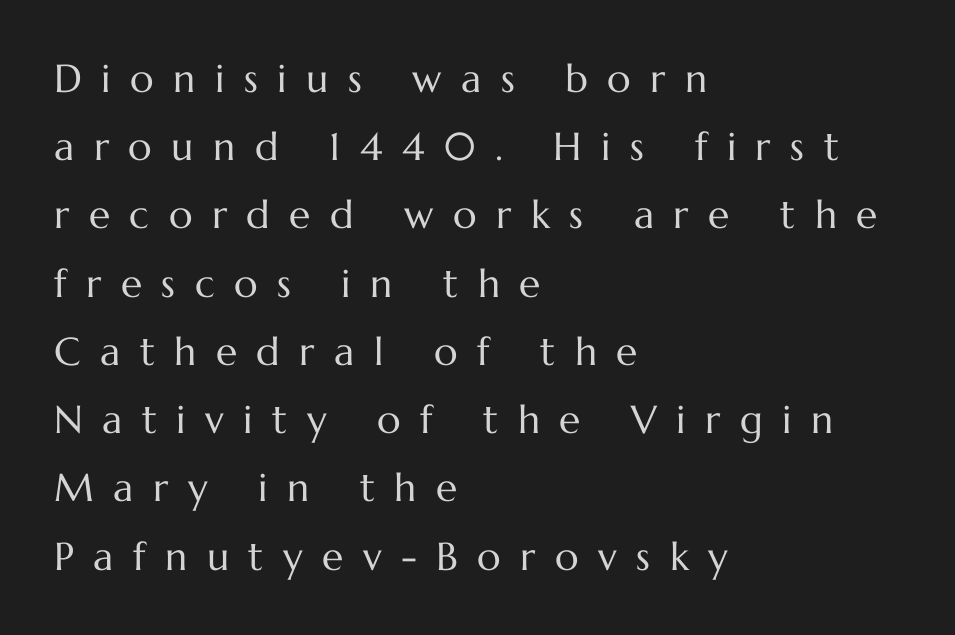
Quick note: not italic, upright. The lines in this sample share a left origin and differ only in where they stop. Note the varied advance widths — an 'i' is clearly narrower than an 'm'. Check under the words: just untouched page. Stroke mass is kept to a normal reading level or below. The tracking reads as deliberately expanded to a designer's eye.
